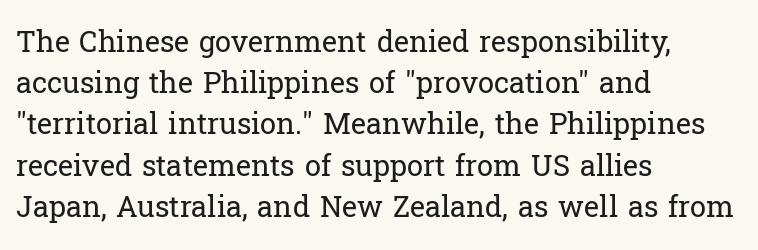
Clear beneath every line of the passage. The strokes carry an ordinary text weight at most. This is serif lettering, the kind often seen in printed books. Vertically, the passage feels balanced, rows spaced as you'd expect. The text block is weighted toward the left margin, trailing off unevenly rightward. Think of a printed novel: that variable character pitch is what you see here.
